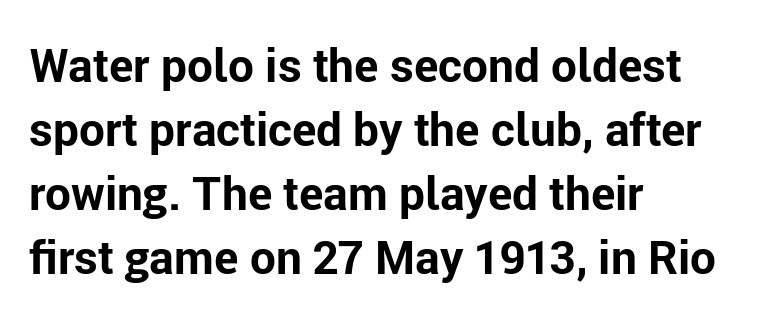
Q: Is the text bold? A: Yes.
Q: Is the text italic (slanted)? A: No, it is upright.
Q: Is the typeface a serif or a sans-serif typeface? A: Sans-serif.
Q: Is the text underlined? A: No.
Q: How is the paragraph aligned? A: Left-aligned.
Q: Is the spacing between letters normal or unusually wide? A: Normal.
Q: Is the spacing between lines tight, normal or loose? A: Normal.
Q: Width (condensed, normal, or wide)? A: Normal.
Q: Stroke contrast? A: Low.
Q: x-height? A: Medium.
Q: Monospaced? A: No.
